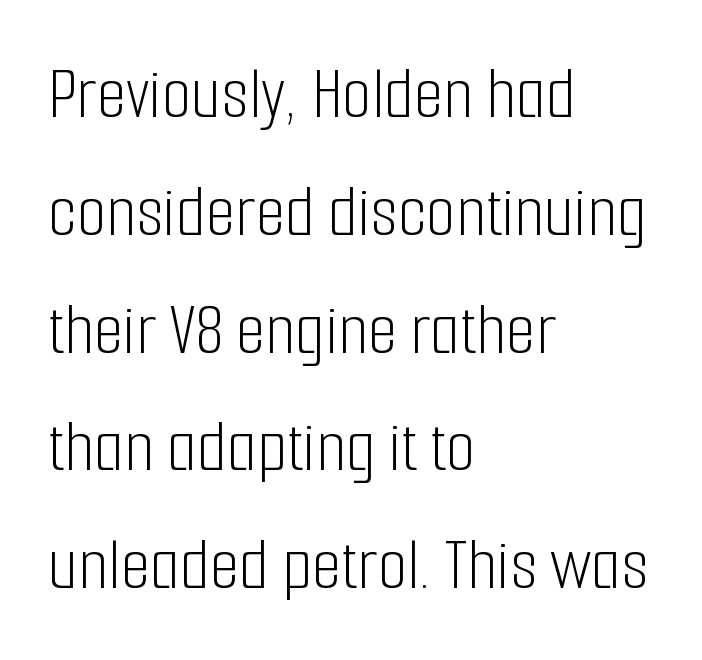
The image shows 76 px light, condensed sans-serif type, upright; set left-aligned, normal line spacing (1.55x), normal letter spacing, not underlined; low stroke contrast and a medium x-height.
